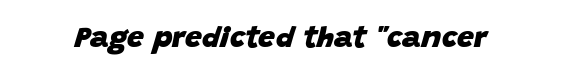
Q: Is the text bold? A: Yes.
Q: Is the text italic (slanted)? A: Yes, it leans right by about 15 degrees.
Q: Is the text underlined? A: No.
Q: Is the spacing between letters normal or unusually wide? A: Normal.
Q: Width (condensed, normal, or wide)? A: Normal.
Q: Stroke contrast? A: Low.
Q: x-height? A: Large.
Q: Monospaced? A: No.
